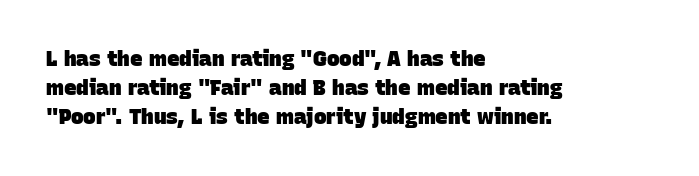
A clean baseline with only descenders dipping below it. The sample has been set heavy, in full bold. Evenly set lines give the paragraph a standard silhouette. This rendering leaves character spacing at its baseline value. Notice how the passage keeps a crisp vertical edge on the left only.
